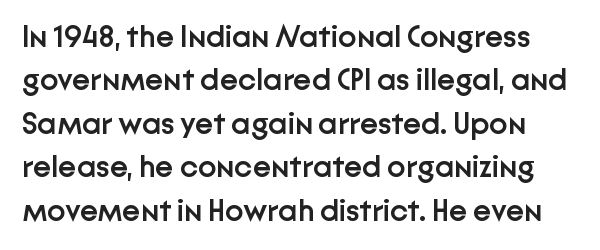
The image shows 31 px semibold sans-serif type, upright; set normal line spacing (1.4x), normal letter spacing, not underlined; low stroke contrast and a medium x-height.
